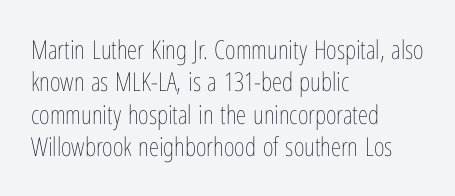
{"italic": "no", "bold": "no", "underline": "no", "align": "left", "line_spacing": "normal", "line_spacing_ratio": 1.25, "letter_spacing": "normal", "letter_spacing_em": 0.0, "glyph_px": 26}
